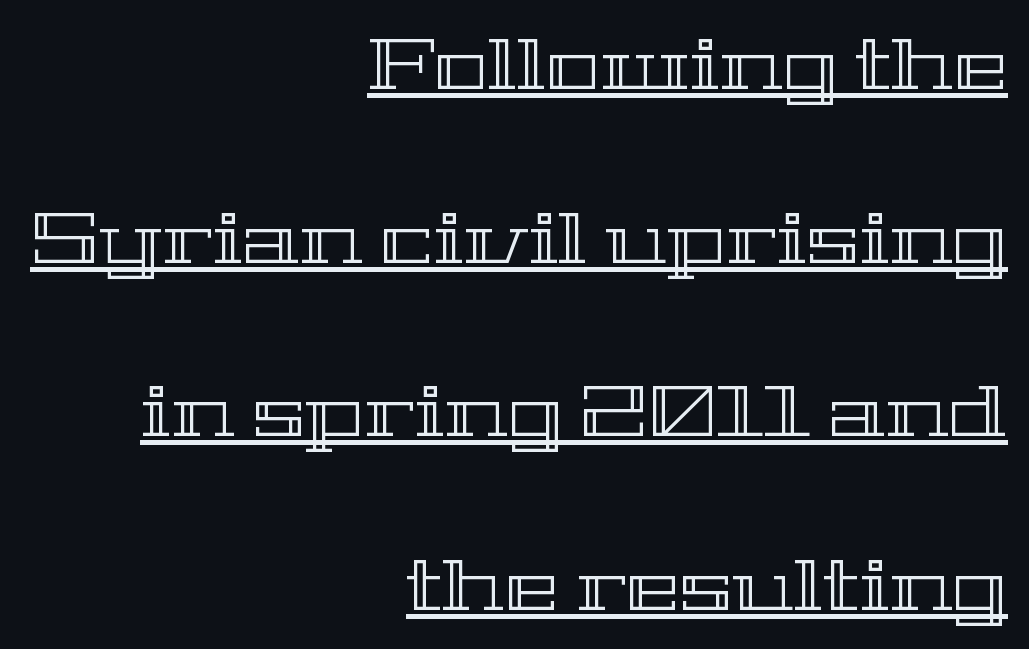
The letters sit at their default tracking, neither squeezed nor spread. These lines stack with their right ends in a neat column. In terms of posture, this sample is upright. Quick note: underline on. The block of text is sparse from top to bottom, with ample space between rows. Looks like regular typesetting: each glyph gets only the width it needs.
